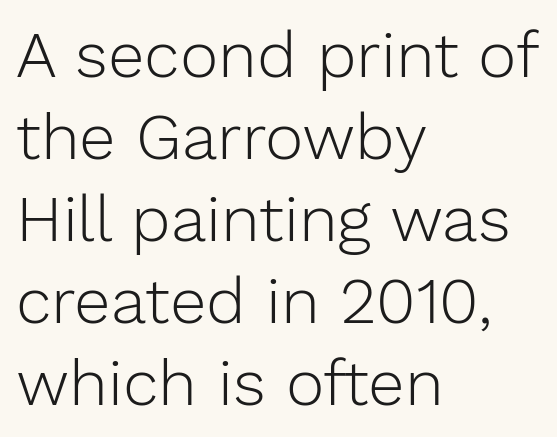
The image shows 65 px light sans-serif type, upright; set left-aligned, normal line spacing (1.26x), normal letter spacing, not underlined; low stroke contrast and a medium x-height.
